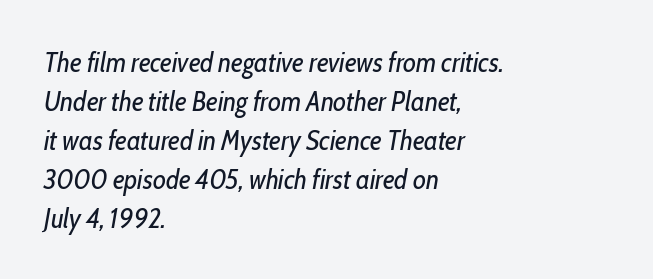
{"italic": "yes", "lean": "right", "slant_degrees": 10, "bold": "no", "weight": "regular", "width": "condensed", "stroke_contrast": "low", "x_height": "medium", "monospaced": "no", "underline": "no", "align": "left", "line_spacing": "normal", "line_spacing_ratio": 1.39, "letter_spacing": "normal", "letter_spacing_em": 0.0, "glyph_px": 28}
